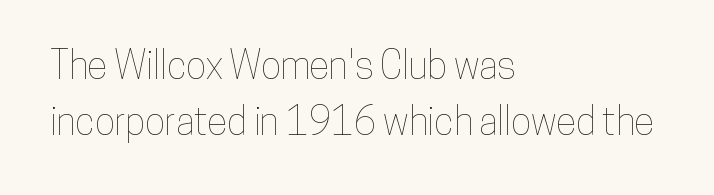
Q: Is the text italic (slanted)? A: No, it is upright.
Q: Is the text underlined? A: No.
Q: How is the paragraph aligned? A: Left-aligned.
Q: Is the spacing between letters normal or unusually wide? A: Normal.
Q: Is the spacing between lines tight, normal or loose? A: Normal.
Q: Width (condensed, normal, or wide)? A: Condensed.
Q: Stroke contrast? A: Low.
Q: x-height? A: Medium.
Q: Monospaced? A: No.
